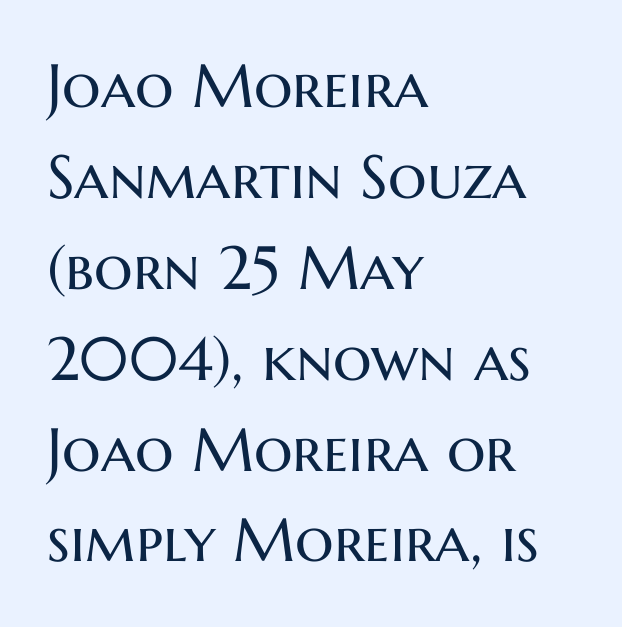
{"serif": "no", "italic": "no", "bold": "no", "weight": "regular", "width": "normal", "stroke_contrast": "medium", "x_height": "medium", "monospaced": "no", "underline": "no", "align": "left", "line_spacing": "normal", "line_spacing_ratio": 1.49, "letter_spacing": "normal", "letter_spacing_em": 0.0, "glyph_px": 61}
